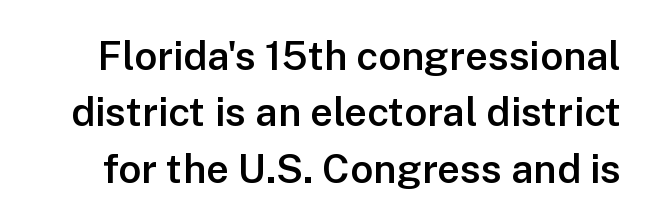
The image shows 40 px semibold sans-serif type, upright; set normal line spacing (1.41x), normal letter spacing, not underlined; low stroke contrast and a medium x-height.
